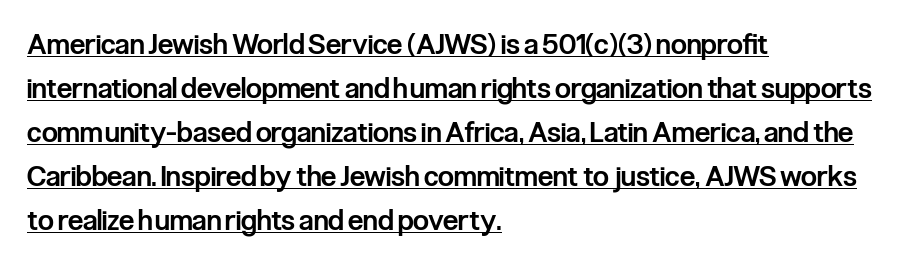
The image shows 28 px semibold, condensed sans-serif type, upright; set left-aligned, normal line spacing (1.57x), normal letter spacing, underlined; low stroke contrast and a medium x-height.
